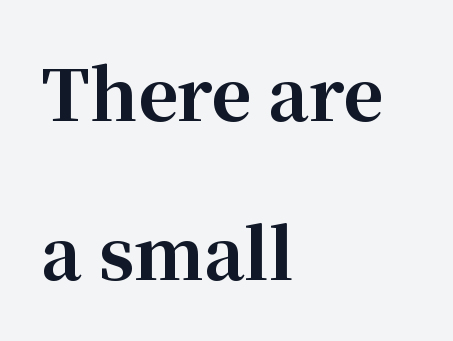
This block would shrink considerably if given ordinary leading; it's expanded now. Note: serifs present on the glyphs. Honestly, there is no underline to notice here at all. As a designer I'd log this as weight 700, bold. There is no visible air inserted between adjacent glyphs. Varying glyph widths throughout — classic text-font behaviour.
